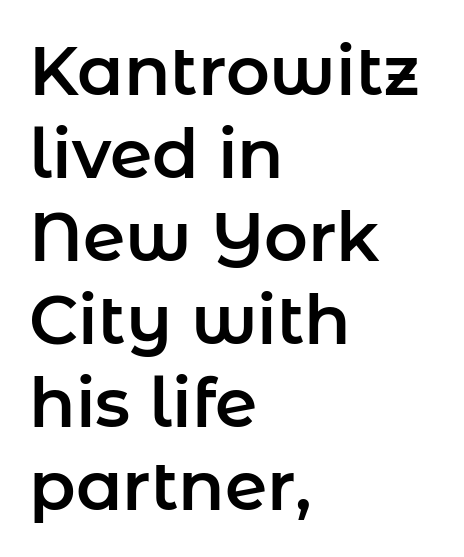
The image shows 68 px sans-serif type, upright; set left-aligned, line spacing 1.22x, normal letter spacing, not underlined; low stroke contrast and a medium x-height.
